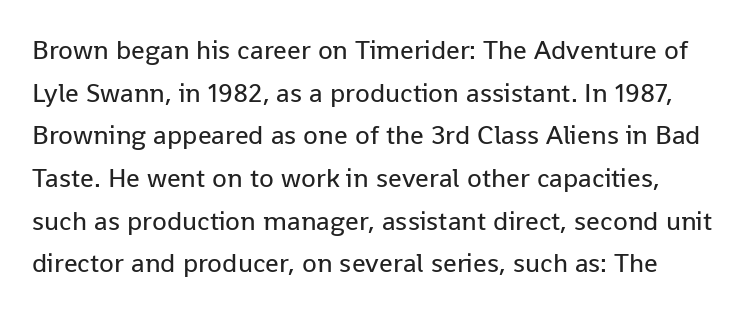
The image shows 27 px text type, upright; set normal line spacing (1.58x), normal letter spacing, not underlined.
